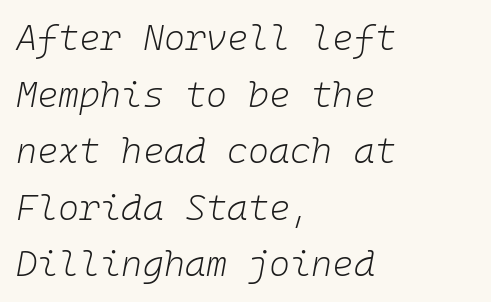
Glance below the letters and you will spot only blank space. Quick note: interline space is typical. Is this a fixed-width face? Yes — each glyph sits in an identical cell. The font's italic variant was chosen for this text.
